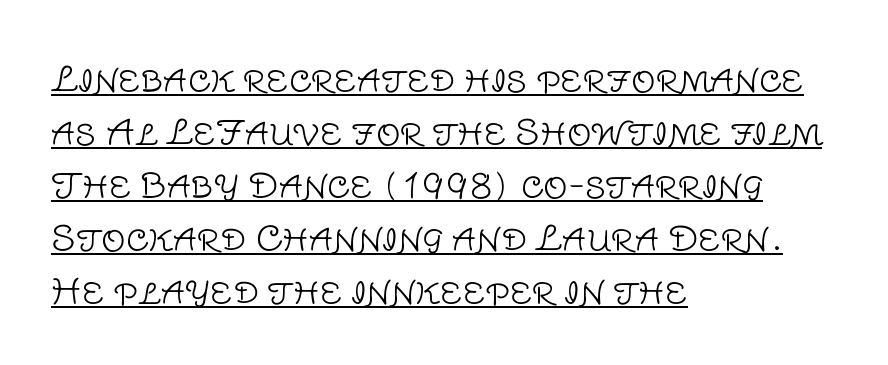
{"serif": "no", "bold": "no", "weight": "light", "width": "normal", "stroke_contrast": "low", "x_height": "large", "monospaced": "no", "underline": "yes", "align": "left", "line_spacing": "normal", "line_spacing_ratio": 1.56, "letter_spacing": "normal", "letter_spacing_em": 0.0, "glyph_px": 34}
